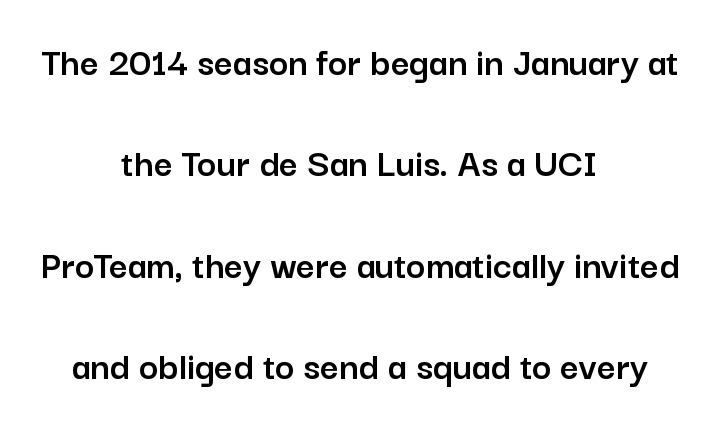
Q: Is the text italic (slanted)? A: No, it is upright.
Q: Is the typeface a serif or a sans-serif typeface? A: Sans-serif.
Q: Is the text underlined? A: No.
Q: How is the paragraph aligned? A: Centered.
Q: Is the spacing between letters normal or unusually wide? A: Normal.
Q: Is the spacing between lines tight, normal or loose? A: Loose.
Q: Width (condensed, normal, or wide)? A: Normal.
Q: Stroke contrast? A: Low.
Q: x-height? A: Medium.
Q: Monospaced? A: No.
